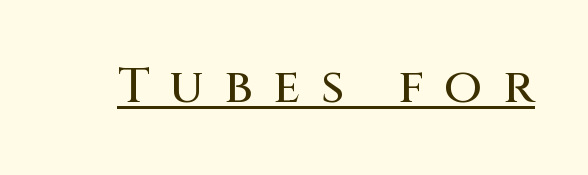
{"serif": "no", "italic": "no", "width": "normal", "stroke_contrast": "medium", "x_height": "large", "monospaced": "no", "underline": "yes", "letter_spacing": "wide", "letter_spacing_em": 0.42, "glyph_px": 49}
